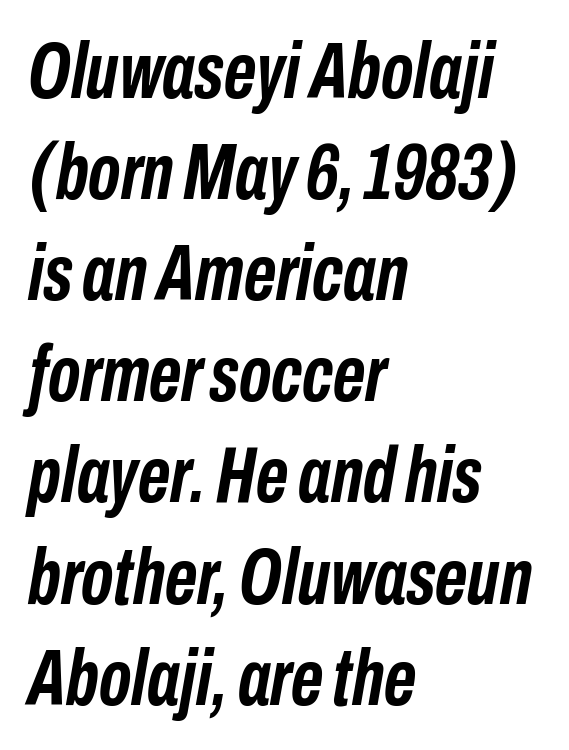
Q: Is the text bold? A: Yes.
Q: Is the text italic (slanted)? A: Yes, it leans right by about 10 degrees.
Q: Is the text underlined? A: No.
Q: How is the paragraph aligned? A: Left-aligned.
Q: Is the spacing between letters normal or unusually wide? A: Normal.
Q: Is the spacing between lines tight, normal or loose? A: Normal.
Q: Width (condensed, normal, or wide)? A: Condensed.
Q: Stroke contrast? A: Low.
Q: x-height? A: Medium.
Q: Monospaced? A: No.
